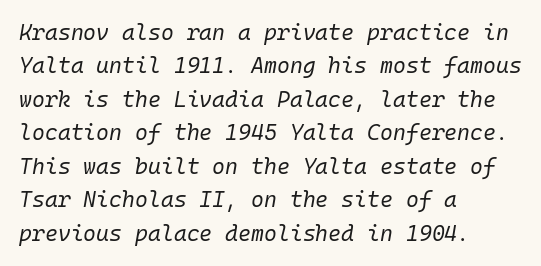
Q: Is the text bold? A: No.
Q: Is the text italic (slanted)? A: Yes, it leans right by about 10 degrees.
Q: Is the text underlined? A: No.
Q: How is the paragraph aligned? A: Left-aligned.
Q: Is the spacing between letters normal or unusually wide? A: Normal.
Q: Is the spacing between lines tight, normal or loose? A: Normal.
